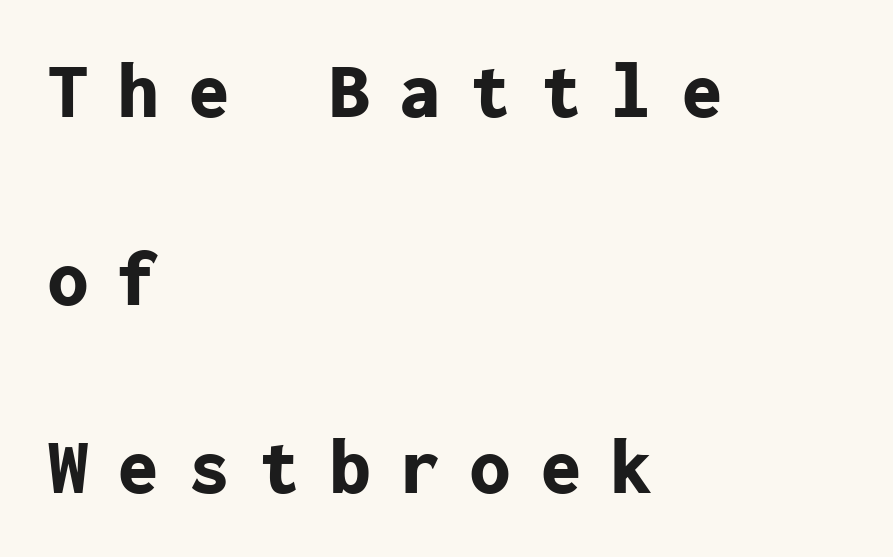
Think of a typewriter: that constant character pitch is what you see here. Its strokes are broad and dark, the hallmark of bold type. What stands out about the letter spacing? Its width — letters are far apart. What's the leading like? Stretched, with rows far apart. Each row of text sits above clean, open space.
